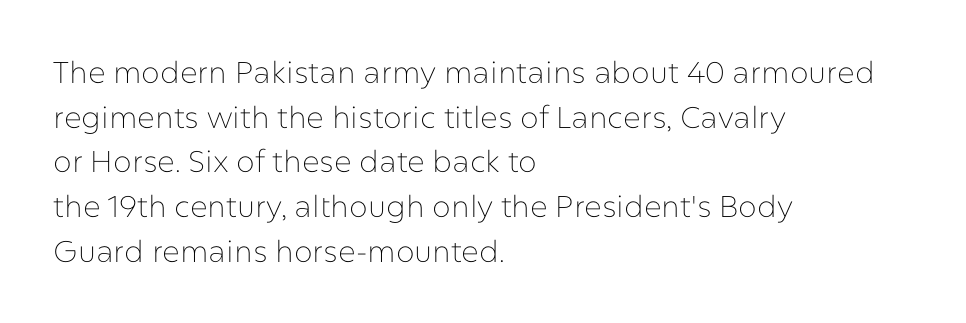
Italic: no, the glyphs are upright roman. Successive baselines arrive at the customary interval. The rendering uses natural spacing where letterforms have individual widths. The area under the type is left untouched. The characters display no serif detailing; their extremities are plain.
